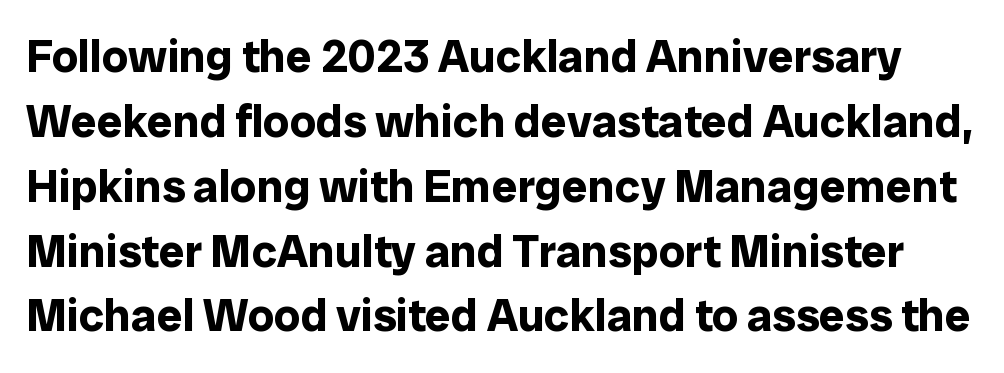
{"serif": "no", "italic": "no", "bold": "yes", "weight": "bold", "width": "normal", "stroke_contrast": "low", "x_height": "medium", "monospaced": "no", "underline": "no", "line_spacing": "normal", "line_spacing_ratio": 1.41, "letter_spacing": "normal", "letter_spacing_em": 0.0, "glyph_px": 46}
